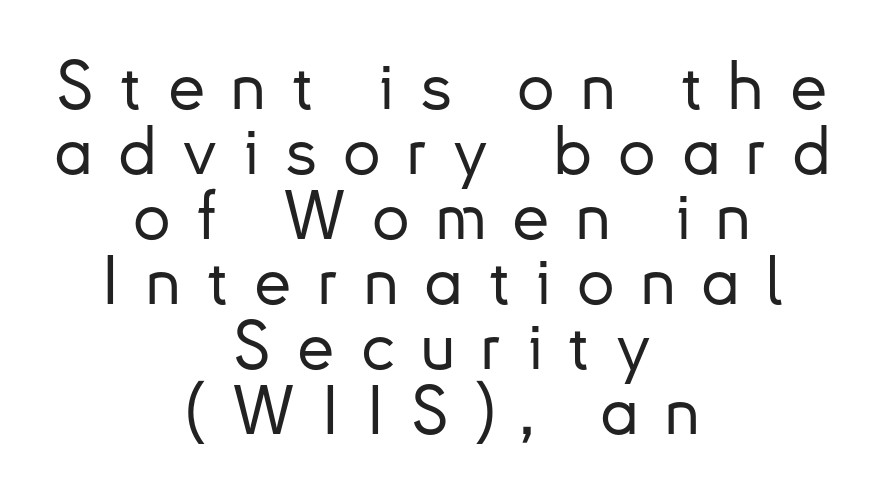
Q: Is the text italic (slanted)? A: No, it is upright.
Q: Is the typeface a serif or a sans-serif typeface? A: Sans-serif.
Q: Is the text underlined? A: No.
Q: How is the paragraph aligned? A: Centered.
Q: Is the spacing between letters normal or unusually wide? A: Unusually wide.
Q: Is the spacing between lines tight, normal or loose? A: Tight.
Q: Width (condensed, normal, or wide)? A: Normal.
Q: Stroke contrast? A: Low.
Q: x-height? A: Small.
Q: Monospaced? A: No.
